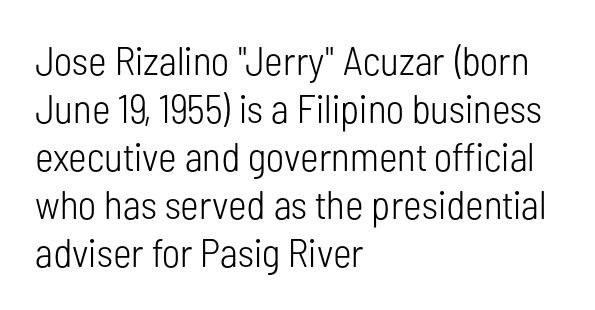
Proportional: the letters do not fall into vertical columns. In terms of letterspacing, this is plain default setting. This sample uses a sans-serif face. One-word summary of the alignment: left. The cut favours lightness, reaching ordinary text weight at its darkest.
